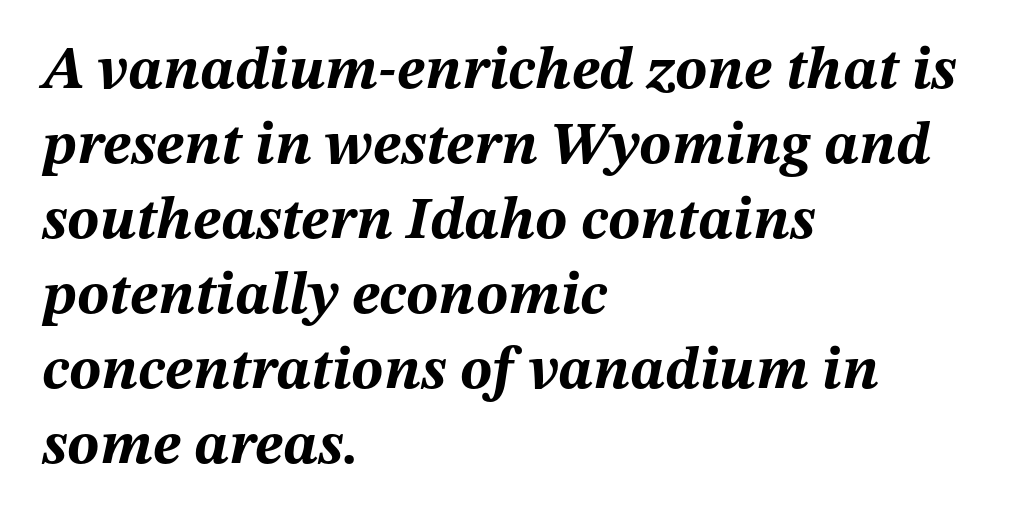
The space between consecutive lines is moderate. Check the space under the baseline: it is left empty. This sample uses an oblique cut, with every glyph tilted off the vertical. These lines stack with their left ends in a neat column.
